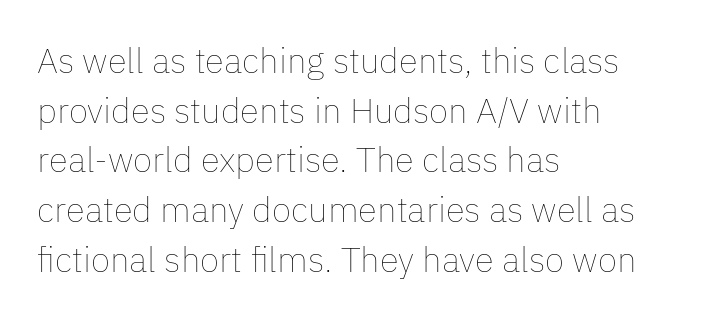
Q: Is the text bold? A: No.
Q: Is the text italic (slanted)? A: No, it is upright.
Q: Is the text underlined? A: No.
Q: How is the paragraph aligned? A: Left-aligned.
Q: Is the spacing between letters normal or unusually wide? A: Normal.
Q: Is the spacing between lines tight, normal or loose? A: Normal.
Q: Width (condensed, normal, or wide)? A: Normal.
Q: Stroke contrast? A: Low.
Q: x-height? A: Medium.
Q: Monospaced? A: No.
